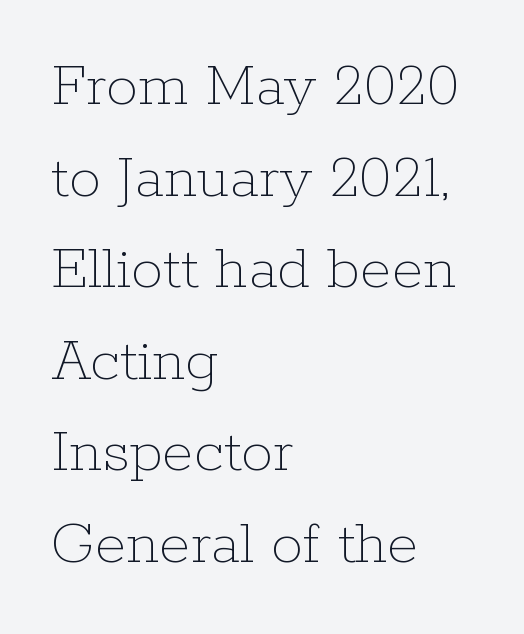
Q: Is the text bold? A: No.
Q: Is the text italic (slanted)? A: No, it is upright.
Q: Is the text underlined? A: No.
Q: How is the paragraph aligned? A: Left-aligned.
Q: Is the spacing between letters normal or unusually wide? A: Normal.
Q: Is the spacing between lines tight, normal or loose? A: Normal.
Q: Width (condensed, normal, or wide)? A: Normal.
Q: Stroke contrast? A: Low.
Q: x-height? A: Medium.
Q: Monospaced? A: No.
